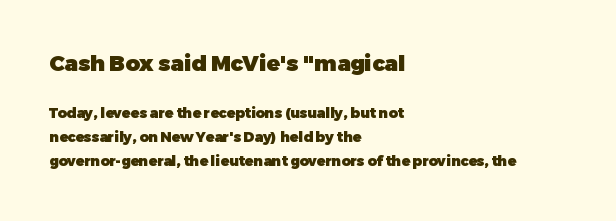
Q: Is the text bold? A: Yes.
Q: Is the text italic (slanted)? A: No, it is upright.
Q: Is the text underlined? A: No.
Q: How is the paragraph aligned? A: Left-aligned.
Q: Is the spacing between letters normal or unusually wide? A: Normal.
Q: Which block of text is set in a larger size, the first (top) or the second (bottom)? A: The first (top) one.
